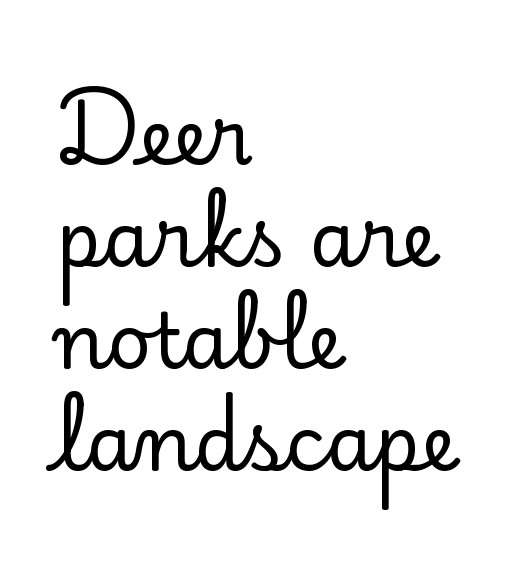
The strip under each line holds only bare page. The face used here is proportionally spaced, like ordinary book or web type. Vertically, the passage feels balanced, rows spaced as you'd expect. Between one letter and the next there's only the usual sliver of space. A classic flush-left, rag-right setting is used for this passage.
